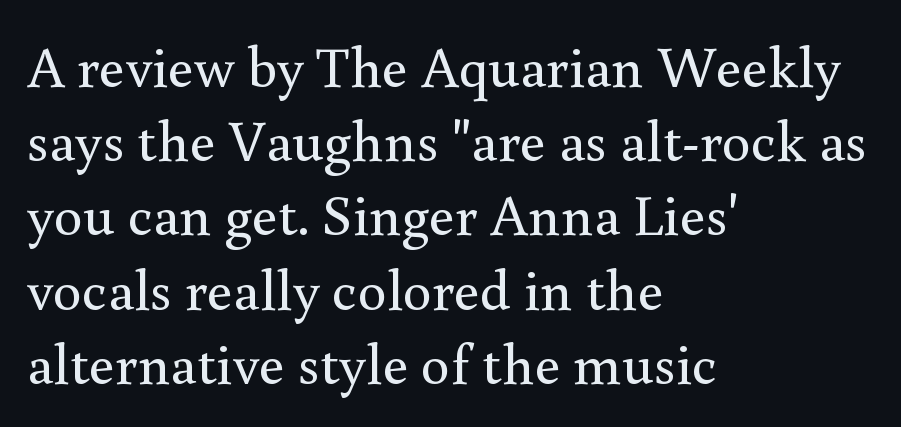
The image shows 58 px regular-weight serif type, upright; set left-aligned, normal line spacing (1.28x), normal letter spacing, not underlined; a small x-height.
